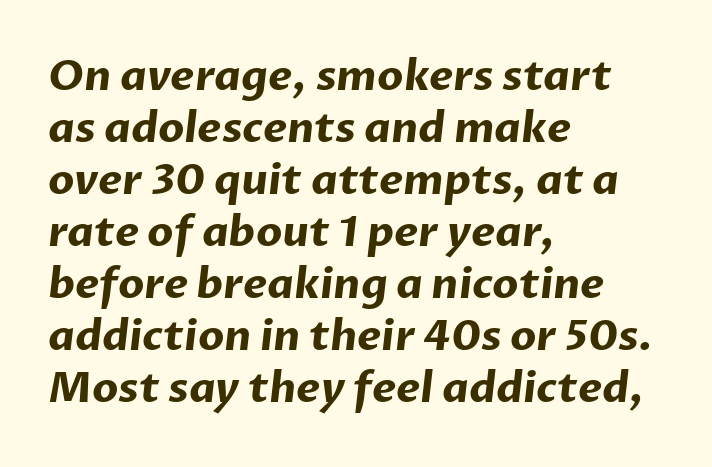
The image shows 42 px bold sans-serif type; set left-aligned, line spacing 1.24x, normal letter spacing, not underlined; low stroke contrast and a medium x-height.
